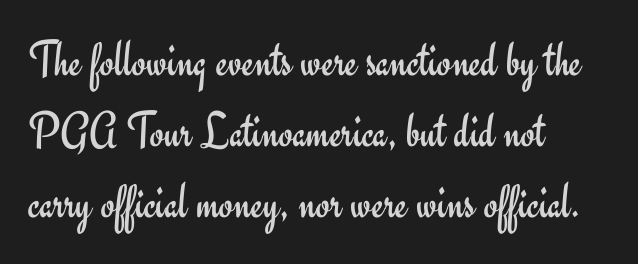
The image shows 51 px regular-weight sans-serif type; set left-aligned, normal line spacing (1.39x), normal letter spacing, not underlined; low stroke contrast and a small x-height.
